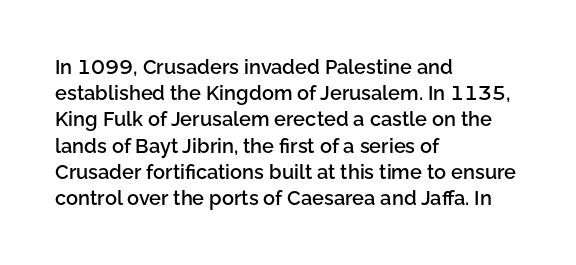
Q: Is the text bold? A: Semi-bold.
Q: Is the text italic (slanted)? A: No, it is upright.
Q: Is the text underlined? A: No.
Q: How is the paragraph aligned? A: Left-aligned.
Q: Is the spacing between letters normal or unusually wide? A: Normal.
Q: Is the spacing between lines tight, normal or loose? A: Normal.
